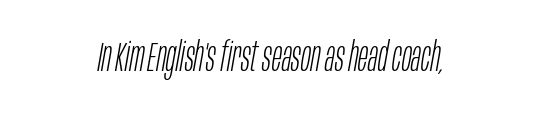
{"italic": "yes", "lean": "right", "slant_degrees": 10, "bold": "no", "weight": "light", "width": "condensed", "stroke_contrast": "low", "x_height": "large", "monospaced": "no", "underline": "no", "align": "center", "letter_spacing": "normal", "letter_spacing_em": 0.0, "glyph_px": 41}
